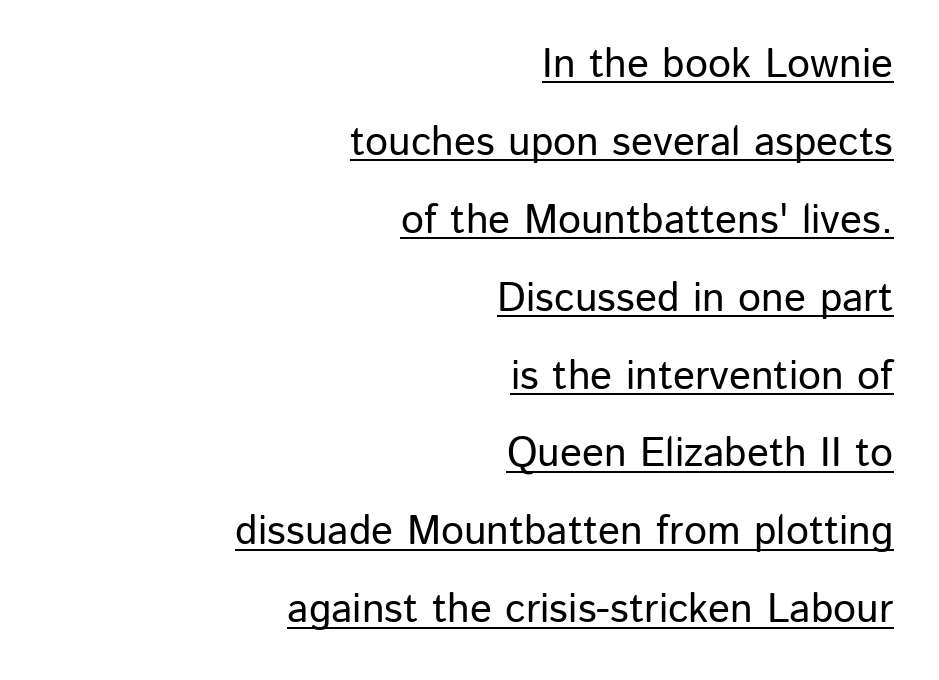
Q: Is the text italic (slanted)? A: No, it is upright.
Q: Is the typeface a serif or a sans-serif typeface? A: Sans-serif.
Q: Is the text underlined? A: Yes.
Q: How is the paragraph aligned? A: Right-aligned.
Q: Is the spacing between letters normal or unusually wide? A: Normal.
Q: Is the spacing between lines tight, normal or loose? A: Loose.
Q: Width (condensed, normal, or wide)? A: Normal.
Q: Stroke contrast? A: Low.
Q: x-height? A: Medium.
Q: Monospaced? A: No.
